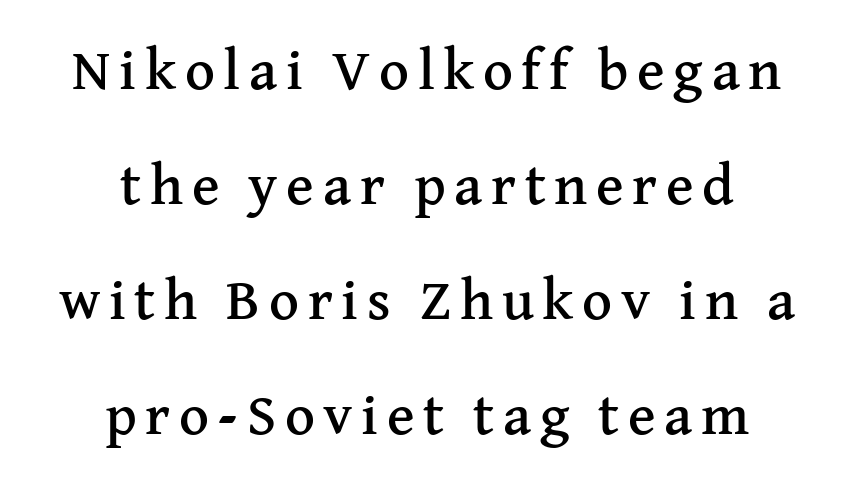
{"serif": "yes", "italic": "no", "width": "normal", "stroke_contrast": "medium", "x_height": "medium", "monospaced": "no", "underline": "no", "align": "center", "line_spacing": "loose", "line_spacing_ratio": 1.98, "glyph_px": 58}
